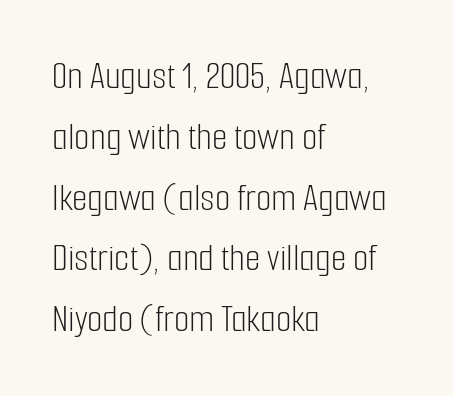
{"serif": "no", "italic": "no", "bold": "no", "weight": "light", "width": "condensed", "stroke_contrast": "low", "x_height": "medium", "monospaced": "no", "underline": "no", "align": "left", "line_spacing": "normal", "line_spacing_ratio": 1.52, "letter_spacing": "normal", "letter_spacing_em": 0.0, "glyph_px": 40}
